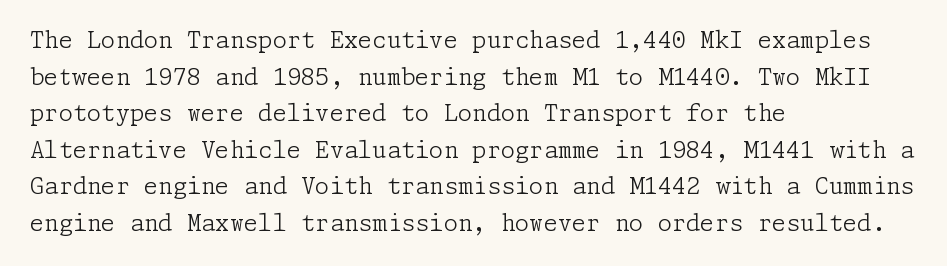
{"italic": "no", "bold": "no", "underline": "no", "align": "left", "line_spacing": "normal", "line_spacing_ratio": 1.59, "letter_spacing": "normal", "letter_spacing_em": 0.0, "glyph_px": 23}
